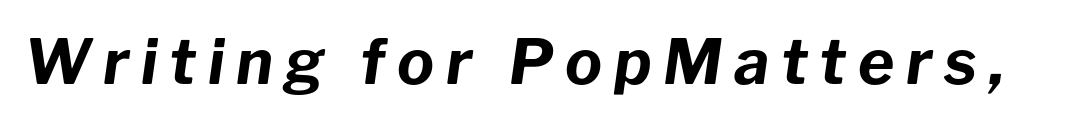
Q: Is the text bold? A: Yes.
Q: Is the text italic (slanted)? A: Yes, it leans right by about 8 degrees.
Q: Is the text underlined? A: No.
Q: Width (condensed, normal, or wide)? A: Normal.
Q: Stroke contrast? A: Low.
Q: x-height? A: Medium.
Q: Monospaced? A: No.
